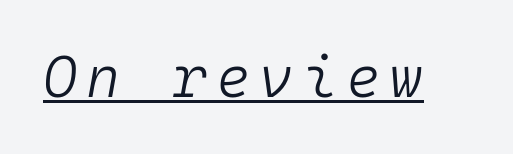
The image shows 58 px light type, italic (leaning right), monospaced; set underlined; low stroke contrast and a medium x-height.
